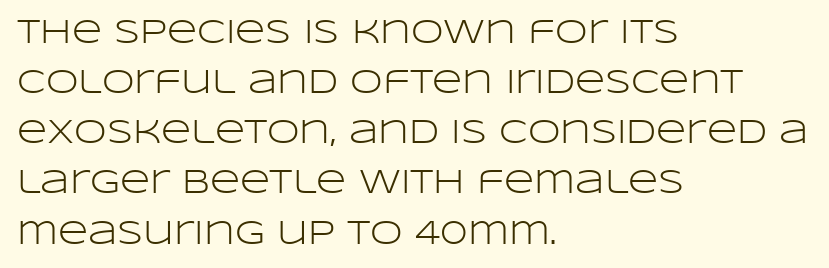
Q: Is the text bold? A: No.
Q: Is the text italic (slanted)? A: No, it is upright.
Q: Is the typeface a serif or a sans-serif typeface? A: Sans-serif.
Q: Is the text underlined? A: No.
Q: How is the paragraph aligned? A: Left-aligned.
Q: Is the spacing between letters normal or unusually wide? A: Normal.
Q: Is the spacing between lines tight, normal or loose? A: Normal.
Q: Width (condensed, normal, or wide)? A: Wide.
Q: Stroke contrast? A: Low.
Q: x-height? A: Large.
Q: Monospaced? A: No.
